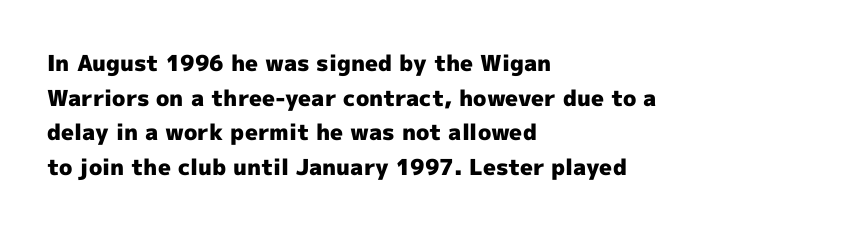
{"italic": "no", "bold": "yes", "underline": "no", "align": "left", "line_spacing": "normal", "line_spacing_ratio": 1.57, "letter_spacing": "normal", "letter_spacing_em": 0.0, "glyph_px": 22}
